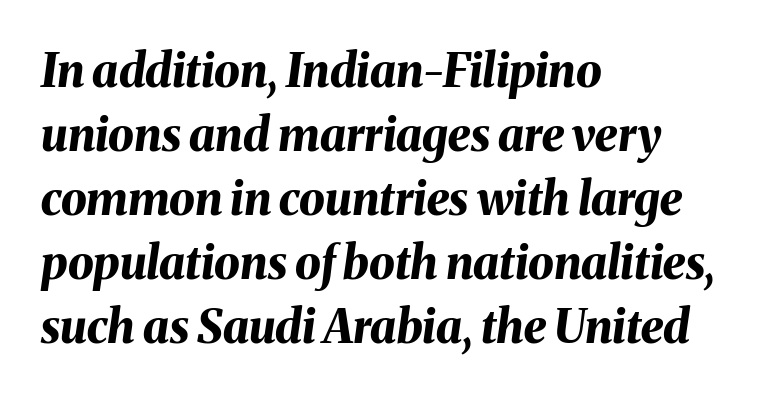
The image shows 46 px bold type, italic (leaning right); set left-aligned, normal line spacing (1.39x), normal letter spacing, not underlined; medium stroke contrast and a medium x-height.
